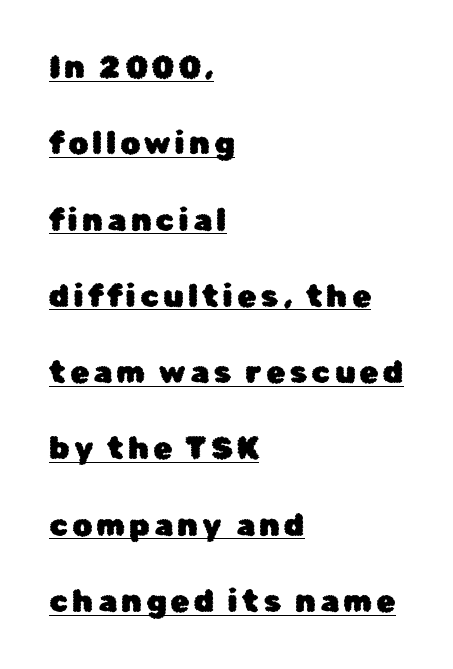
The image shows 31 px sans-serif type, upright; set left-aligned, loose line spacing (2.46x), underlined; low stroke contrast and a medium x-height.
